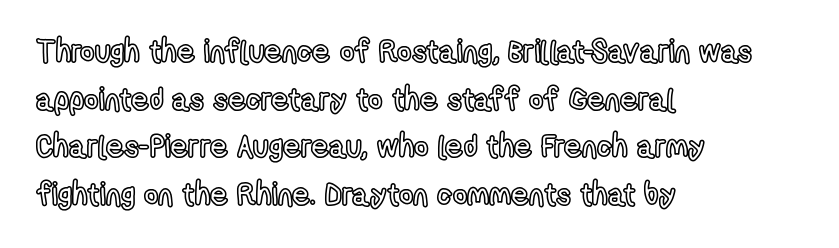
Q: Is the text italic (slanted)? A: No, it is upright.
Q: Is the text underlined? A: No.
Q: How is the paragraph aligned? A: Left-aligned.
Q: Is the spacing between letters normal or unusually wide? A: Normal.
Q: Is the spacing between lines tight, normal or loose? A: Normal.
Q: Width (condensed, normal, or wide)? A: Condensed.
Q: x-height? A: Medium.
Q: Monospaced? A: No.
